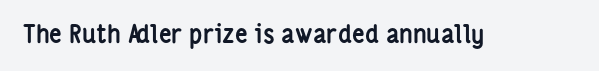
The image shows 25 px bold type, upright; set normal letter spacing, not underlined.
